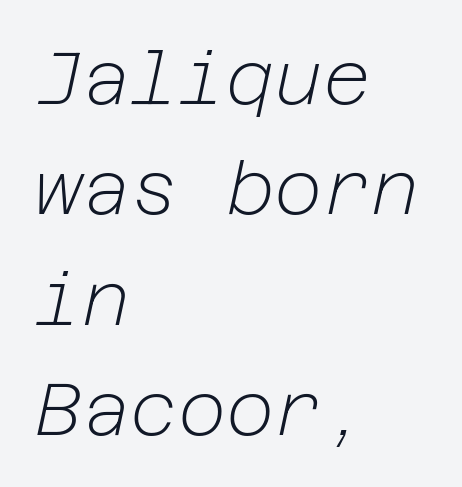
The image shows 74 px light type, italic (leaning right); set left-aligned, normal line spacing (1.49x), normal letter spacing, not underlined; low stroke contrast and a medium x-height.
